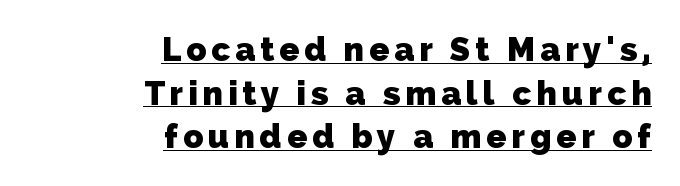
Q: Is the text bold? A: Yes.
Q: Is the typeface a serif or a sans-serif typeface? A: Sans-serif.
Q: Is the text underlined? A: Yes.
Q: How is the paragraph aligned? A: Right-aligned.
Q: Is the spacing between lines tight, normal or loose? A: Normal.
Q: Width (condensed, normal, or wide)? A: Normal.
Q: Stroke contrast? A: Low.
Q: x-height? A: Medium.
Q: Monospaced? A: No.
